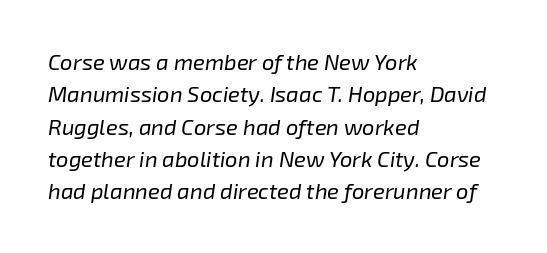
{"italic": "yes", "lean": "right", "slant_degrees": 8, "bold": "no", "underline": "no", "align": "left", "line_spacing": "normal", "line_spacing_ratio": 1.47, "letter_spacing": "normal", "letter_spacing_em": 0.0, "glyph_px": 22}
